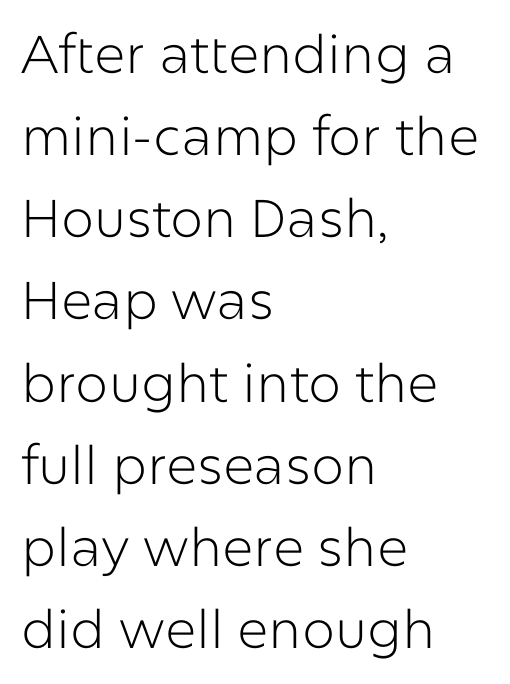
In terms of letterspacing, this is plain default setting. How would I describe the line gaps? Plain and ordinary. Posture: straight, roman, zero tilt. The area under the type is left untouched. Grotesque or geometric, the face here clearly has no serifs.
